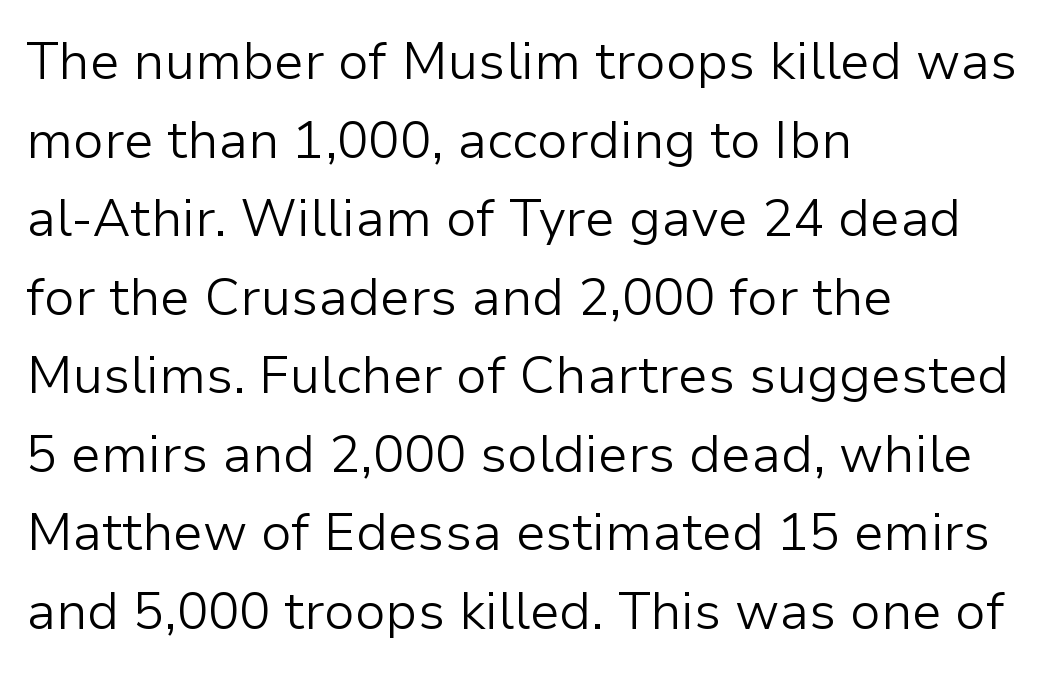
{"serif": "no", "italic": "no", "bold": "no", "weight": "light", "width": "normal", "stroke_contrast": "low", "x_height": "medium", "monospaced": "no", "underline": "no", "align": "left", "line_spacing": "normal", "line_spacing_ratio": 1.51, "letter_spacing": "normal", "letter_spacing_em": 0.0, "glyph_px": 52}
